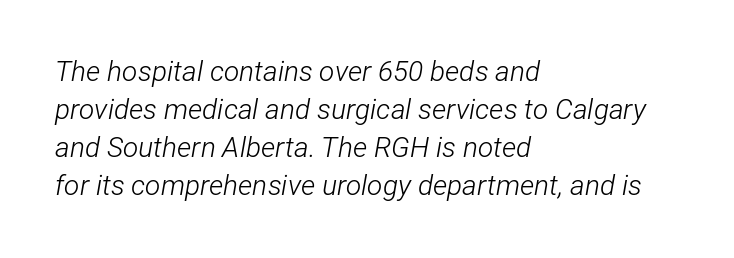
{"italic": "yes", "lean": "right", "slant_degrees": 12, "bold": "no", "weight": "light", "width": "condensed", "stroke_contrast": "low", "x_height": "medium", "monospaced": "no", "underline": "no", "align": "left", "line_spacing": "normal", "line_spacing_ratio": 1.36, "letter_spacing": "normal", "letter_spacing_em": 0.0, "glyph_px": 28}
